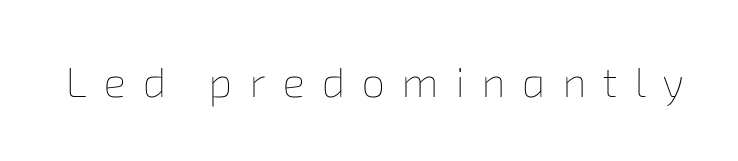
Q: Is the text bold? A: No.
Q: Is the text underlined? A: No.
Q: Is the spacing between letters normal or unusually wide? A: Unusually wide.
Q: Width (condensed, normal, or wide)? A: Normal.
Q: Stroke contrast? A: Low.
Q: x-height? A: Medium.
Q: Monospaced? A: No.
